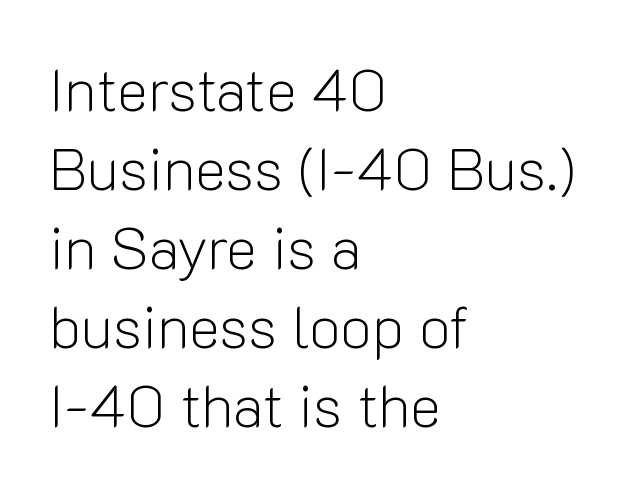
{"serif": "no", "italic": "no", "bold": "no", "weight": "light", "width": "normal", "stroke_contrast": "low", "x_height": "medium", "monospaced": "no", "underline": "no", "align": "left", "line_spacing": "normal", "line_spacing_ratio": 1.34, "letter_spacing": "normal", "letter_spacing_em": 0.0, "glyph_px": 59}
